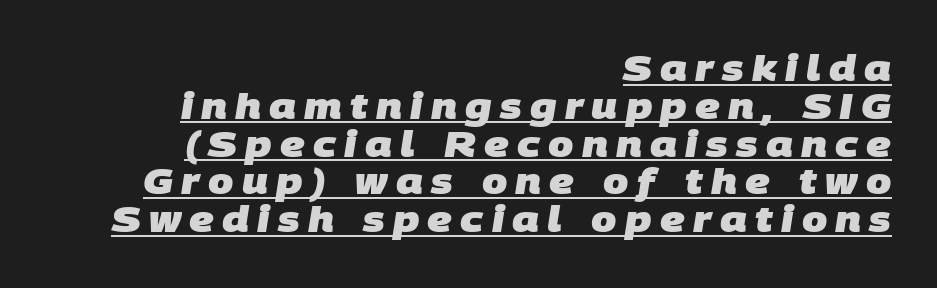
{"serif": "no", "bold": "yes", "weight": "heavy", "width": "normal", "stroke_contrast": "low", "x_height": "large", "monospaced": "no", "underline": "yes", "align": "right", "line_spacing": "tight", "line_spacing_ratio": 1.05, "letter_spacing": "wide", "letter_spacing_em": 0.23, "glyph_px": 36}
